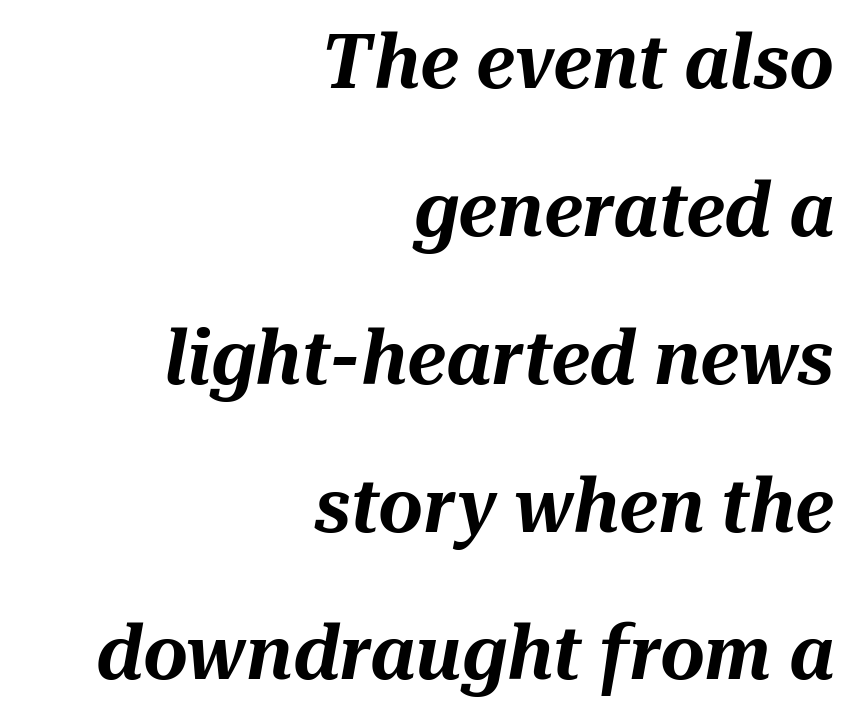
{"italic": "yes", "lean": "right", "slant_degrees": 10, "width": "normal", "stroke_contrast": "medium", "x_height": "medium", "monospaced": "no", "underline": "no", "align": "right", "line_spacing": "loose", "line_spacing_ratio": 1.92, "letter_spacing": "normal", "letter_spacing_em": 0.0, "glyph_px": 77}
